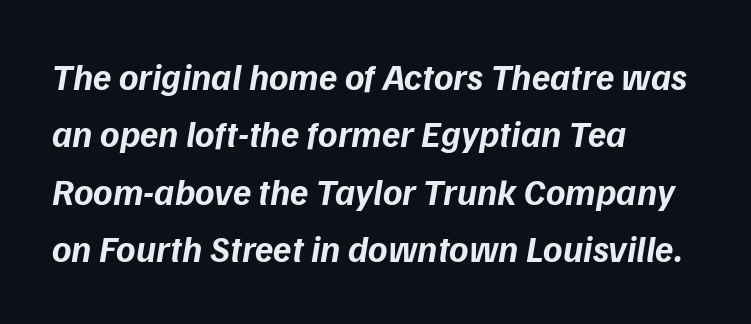
On the weight axis this lands at bold, roughly 700. Is this a fixed-width face? No — the glyphs have proportional, varying widths. Observe the absence of serifs on each vertical stroke in this sample. The tracking reads as untouched default to a designer's eye. The paragraph shown leans on its left margin.
